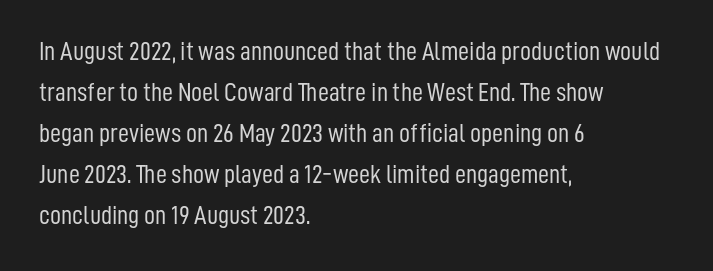
On a weight scale, this lands at 450 or below. The passage shown has conventional tracking throughout. A normal amount of white space separates one row of letters from the next. The rag falls on the right side of this text block.
